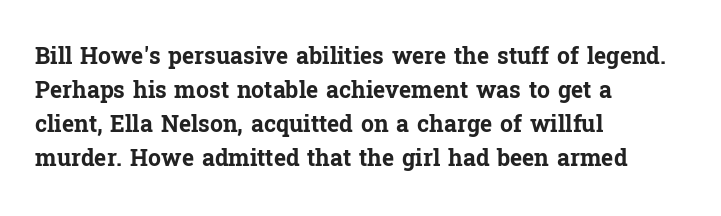
{"italic": "no", "bold": "yes", "underline": "no", "align": "left", "line_spacing": "normal", "line_spacing_ratio": 1.48, "letter_spacing": "normal", "letter_spacing_em": 0.0, "glyph_px": 23}
